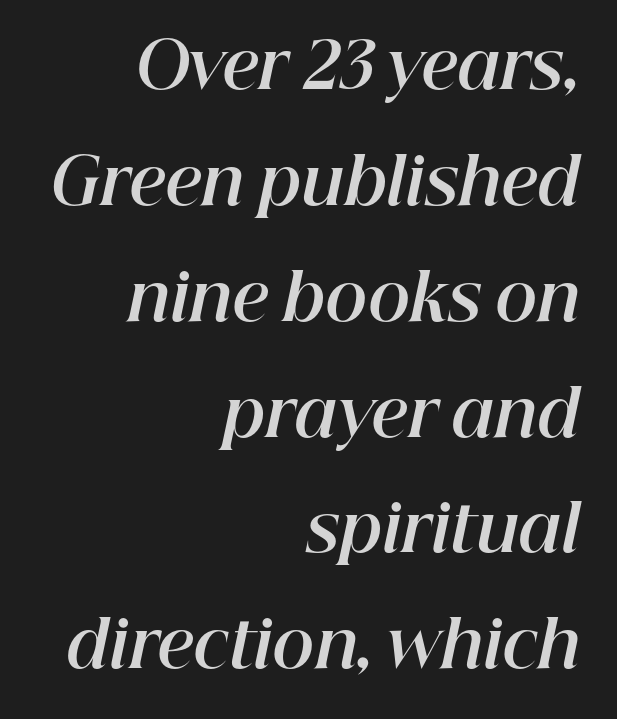
The image shows 64 px bold type, italic (leaning right); set right-aligned, line spacing 1.81x, normal letter spacing, not underlined; high stroke contrast and a medium x-height.
